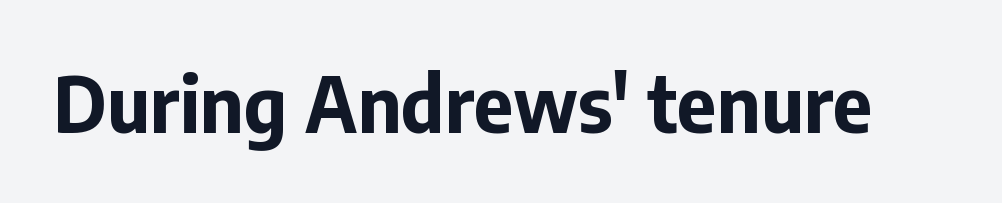
The tracking reads as untouched default to a designer's eye. The typeface chosen for these lines omits serifs. Looks like regular typesetting: each glyph gets only the width it needs. Set as a true bold cut, around the 700 mark.
